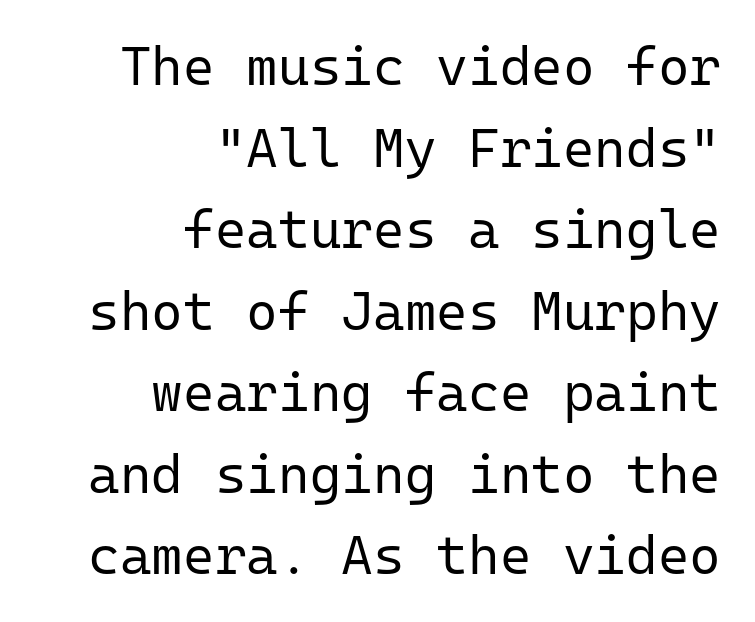
Q: Is the text bold? A: No.
Q: Is the text italic (slanted)? A: No, it is upright.
Q: Is the typeface a serif or a sans-serif typeface? A: Sans-serif.
Q: Is the text underlined? A: No.
Q: How is the paragraph aligned? A: Right-aligned.
Q: Is the spacing between letters normal or unusually wide? A: Normal.
Q: Is the spacing between lines tight, normal or loose? A: Normal.
Q: Width (condensed, normal, or wide)? A: Normal.
Q: Stroke contrast? A: Low.
Q: x-height? A: Medium.
Q: Monospaced? A: Yes.
